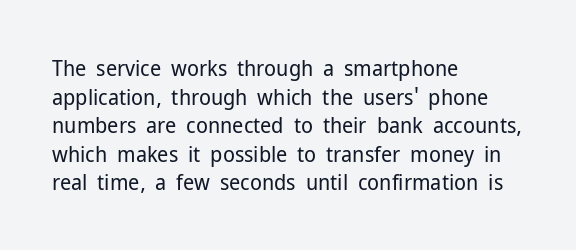
Q: Is the text bold? A: No.
Q: Is the text italic (slanted)? A: No, it is upright.
Q: Is the text underlined? A: No.
Q: How is the paragraph aligned? A: Left-aligned.
Q: Is the spacing between letters normal or unusually wide? A: Normal.
Q: Is the spacing between lines tight, normal or loose? A: Normal.
